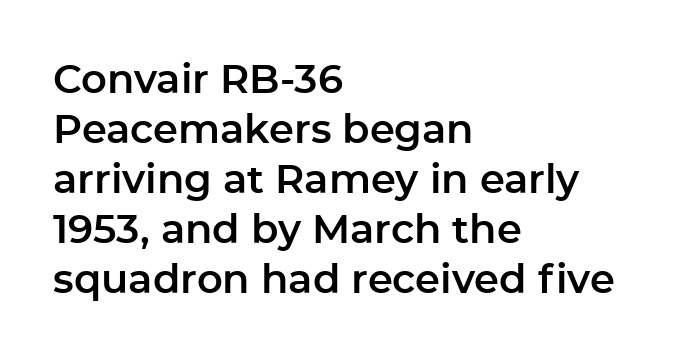
The image shows 40 px sans-serif type, upright; set left-aligned, normal line spacing (1.25x), normal letter spacing, not underlined; low stroke contrast and a medium x-height.
